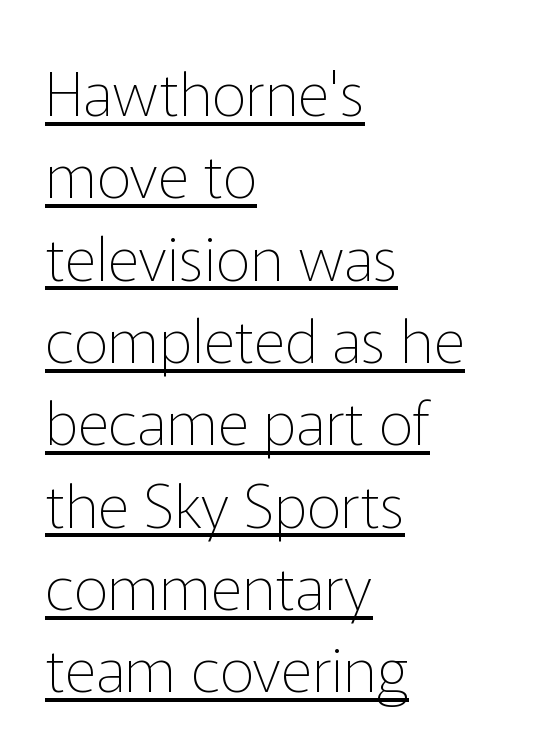
The image shows 61 px thin sans-serif type, upright; set left-aligned, normal line spacing (1.35x), normal letter spacing, underlined; low stroke contrast and a medium x-height.
